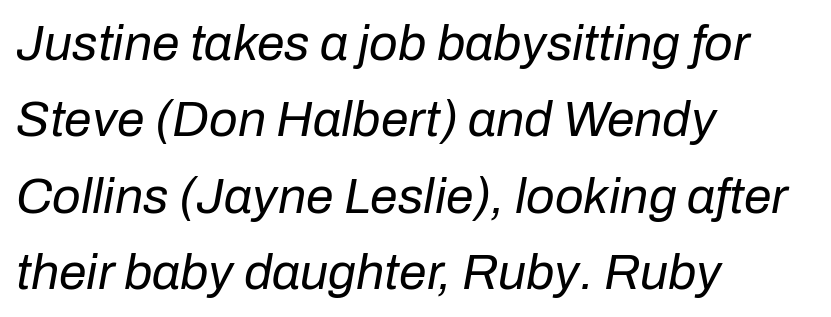
Q: Is the text bold? A: No.
Q: Is the text italic (slanted)? A: Yes, it leans right by about 10 degrees.
Q: Is the text underlined? A: No.
Q: How is the paragraph aligned? A: Left-aligned.
Q: Is the spacing between letters normal or unusually wide? A: Normal.
Q: Is the spacing between lines tight, normal or loose? A: Normal.
Q: Width (condensed, normal, or wide)? A: Normal.
Q: Stroke contrast? A: Low.
Q: x-height? A: Medium.
Q: Monospaced? A: No.
